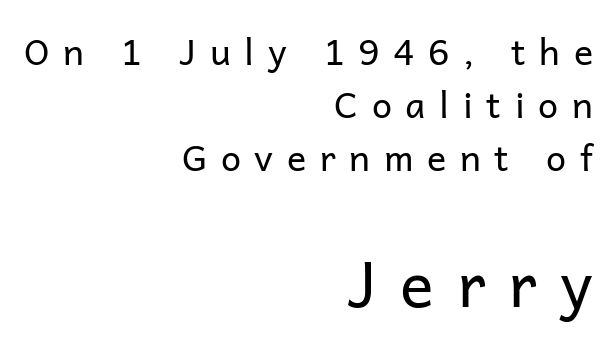
Two sizes are in play, and the larger belongs to the second block. Stroke terminals: plain, sans-serif. This sample is right-justified, so line beginnings fall wherever the words allow. The weight tops out at a normal text grade. Descenders hang freely into open space. Inter-character spacing is expanded well beyond the font's built-in metrics.
